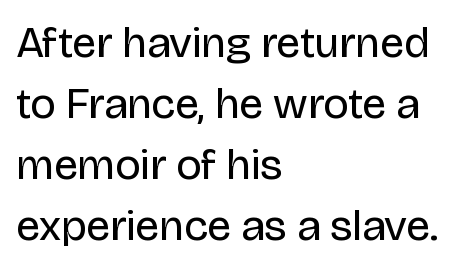
Plain, unruled lines of type. The passage shown is typed in a proportional face where columns would drift. One glance says typical: line gaps are just what's usual. The gaps between neighbouring characters are ordinary and unremarkable. You can tell from the bare stems that sans-serif type was used. This is not heavy type; no bold has been used.
